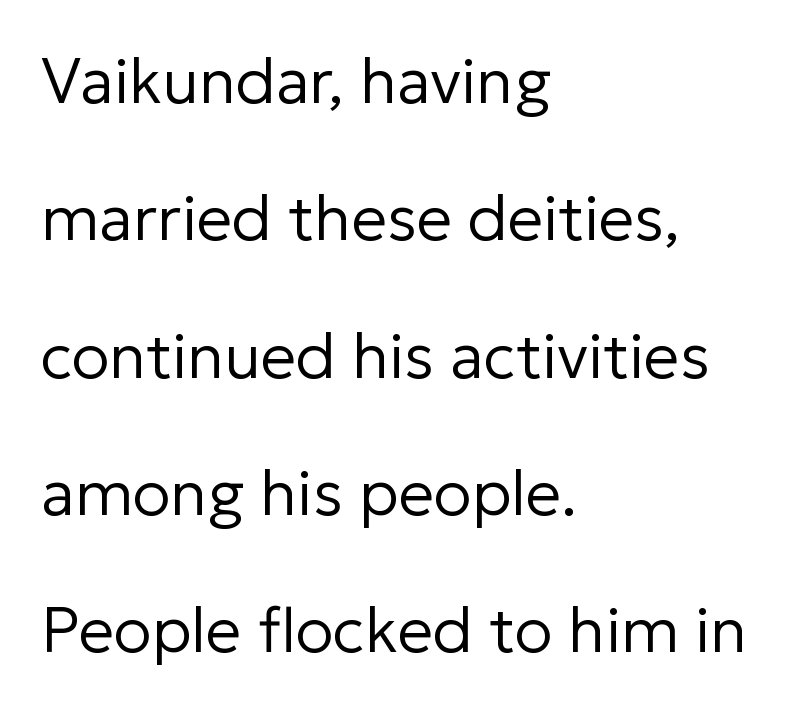
The image shows 63 px regular-weight sans-serif type, upright; set left-aligned, loose line spacing (2.18x), normal letter spacing, not underlined; low stroke contrast and a medium x-height.
